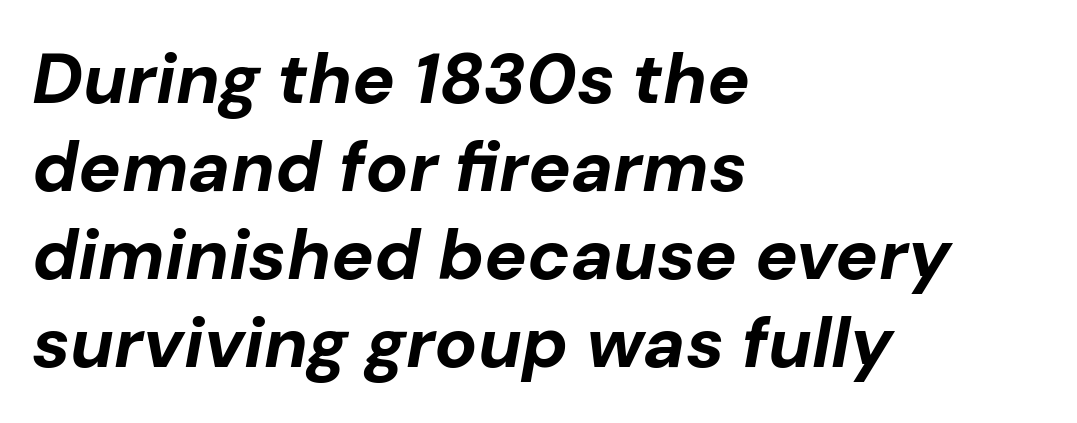
This sample has the flowing, uneven cadence of proportional lettering. Italic: yes, the glyphs are oblique. Horizontal alignment here is leftward, the default for most running prose. The words here are not underlined. The gaps between neighbouring characters are ordinary and unremarkable.
